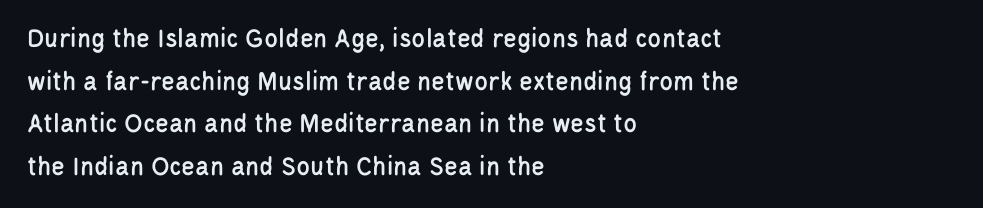
Q: Is the text italic (slanted)? A: No, it is upright.
Q: Is the typeface a serif or a sans-serif typeface? A: Sans-serif.
Q: Is the text underlined? A: No.
Q: How is the paragraph aligned? A: Left-aligned.
Q: Is the spacing between letters normal or unusually wide? A: Normal.
Q: Is the spacing between lines tight, normal or loose? A: Normal.
Q: Width (condensed, normal, or wide)? A: Condensed.
Q: Stroke contrast? A: Low.
Q: x-height? A: Large.
Q: Monospaced? A: No.
